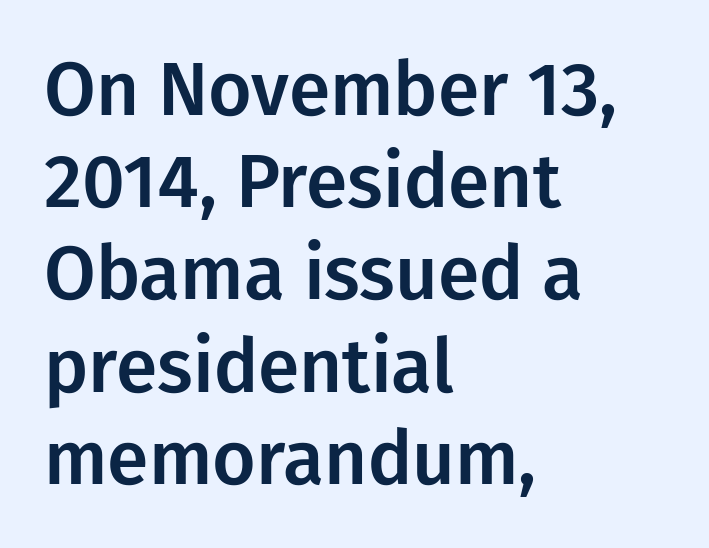
{"serif": "no", "italic": "no", "width": "normal", "stroke_contrast": "low", "x_height": "medium", "monospaced": "no", "underline": "no", "align": "left", "line_spacing_ratio": 1.23, "letter_spacing": "normal", "letter_spacing_em": 0.0, "glyph_px": 75}
